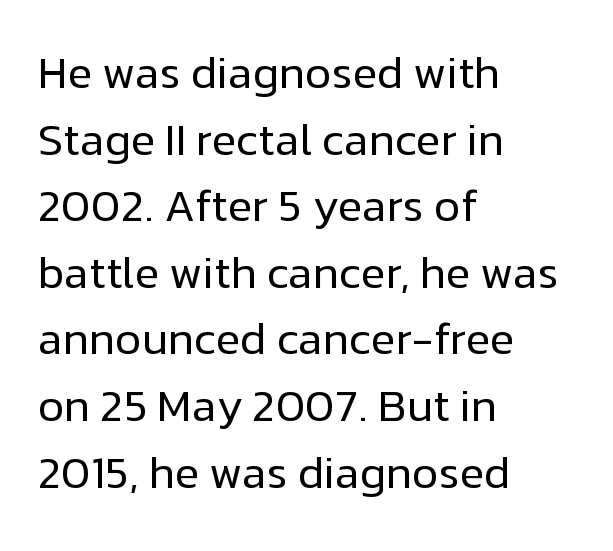
Q: Is the text bold? A: No.
Q: Is the text italic (slanted)? A: No, it is upright.
Q: Is the typeface a serif or a sans-serif typeface? A: Sans-serif.
Q: Is the text underlined? A: No.
Q: How is the paragraph aligned? A: Left-aligned.
Q: Is the spacing between letters normal or unusually wide? A: Normal.
Q: Is the spacing between lines tight, normal or loose? A: Normal.
Q: Width (condensed, normal, or wide)? A: Normal.
Q: Stroke contrast? A: Low.
Q: x-height? A: Medium.
Q: Monospaced? A: No.
